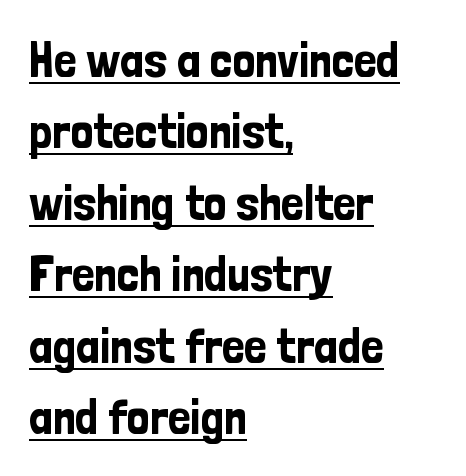
The image shows 50 px condensed sans-serif type, upright; set left-aligned, normal line spacing (1.43x), normal letter spacing, underlined; low stroke contrast and a medium x-height.
